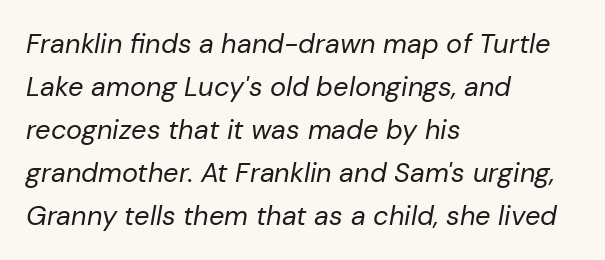
Q: Is the text bold? A: No.
Q: Is the text italic (slanted)? A: Yes, it leans right by about 10 degrees.
Q: Is the text underlined? A: No.
Q: How is the paragraph aligned? A: Left-aligned.
Q: Is the spacing between letters normal or unusually wide? A: Normal.
Q: Is the spacing between lines tight, normal or loose? A: Normal.
